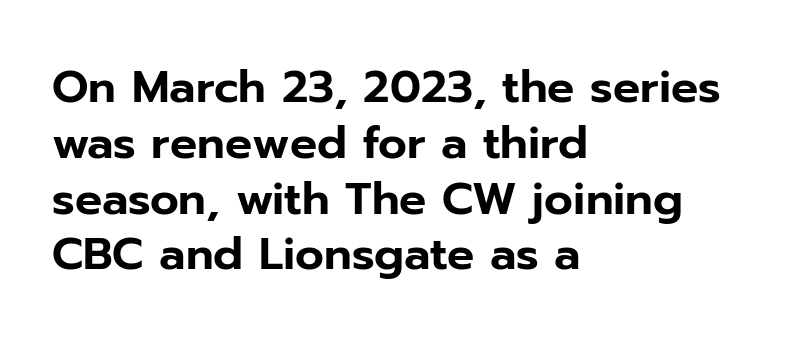
The text block is weighted toward the left margin, trailing off unevenly rightward. The typography opts for an upright posture over an oblique one. These lines are rendered in a variable-pitch font. The baseline area is clear. The face used here is a sans, in the tradition of grotesques and geometrics. Nothing unusual about the tracking: characters are spaced as the font intends.
